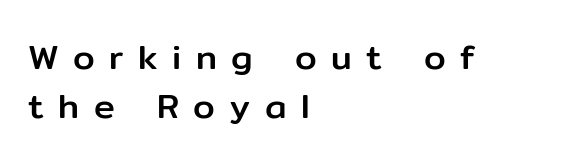
The rendering shows plain stroke endings on the letterforms — a sans-serif design. A typesetter would call this leading conventional body-copy spacing. Tracking value appears strongly positive — letters spread wide. The letters stand straight up with perfectly vertical stems. Looks like regular typesetting: each glyph gets only the width it needs. Quick note: underline off.
